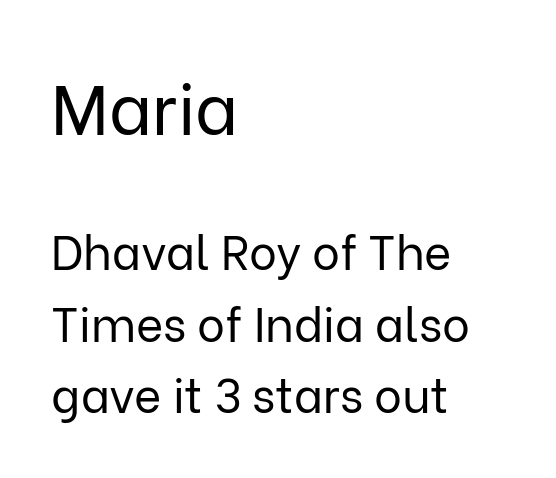
The image shows 70 px regular-weight sans-serif type, upright; set left-aligned, normal line spacing (1.52x), normal letter spacing, not underlined; the first (top) block is 1.49x larger; low stroke contrast and a medium x-height.
